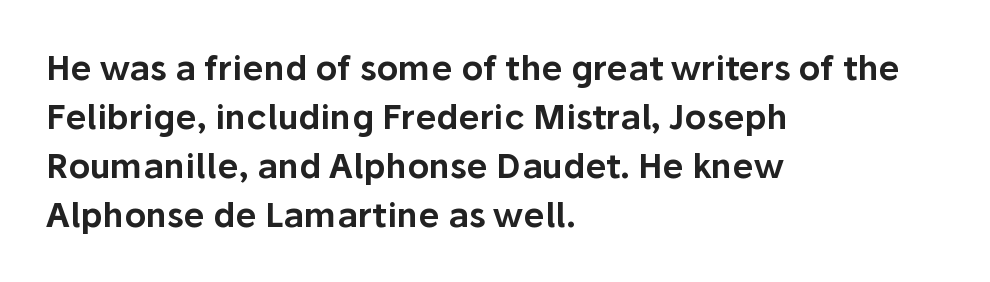
The area under the type is left untouched. Spacing verdict: proportional, widths tailored to each character. These lines are set flush left with a ragged right edge. Grotesque or geometric, the face here clearly has no serifs. Ascenders rise straight up at ninety degrees. Does the leading feel generous? No, just average.
